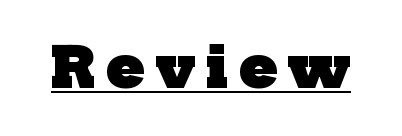
{"serif": "yes", "bold": "yes", "weight": "heavy", "width": "normal", "stroke_contrast": "low", "x_height": "medium", "monospaced": "no", "underline": "yes", "glyph_px": 55}
